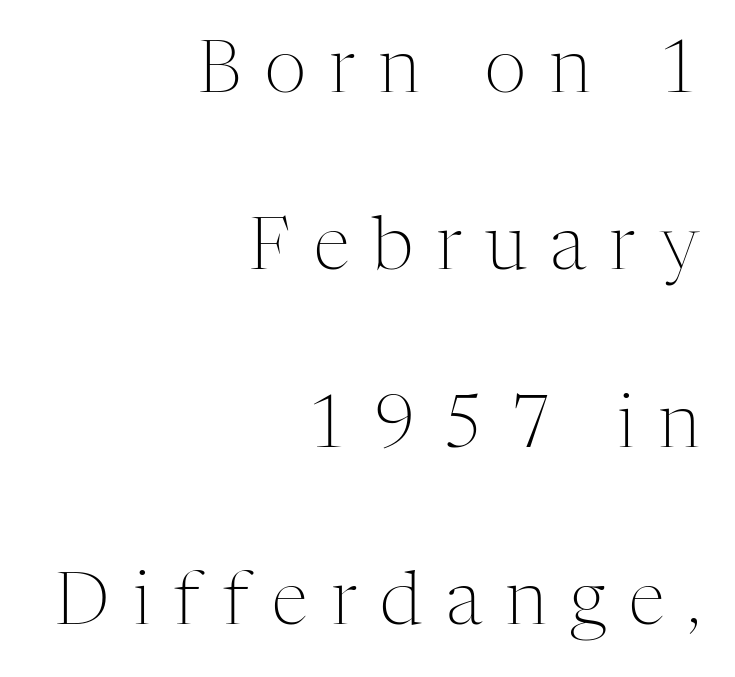
Words appear elongated and porous because spacing is wide. The rag falls on the left side of this text block. Looks like regular typesetting: each glyph gets only the width it needs. Italic? Not at all — the glyphs are vertical. Regarding leading, the lines here are spaced well apart. Caption: face not bold, strokes unweighted.
